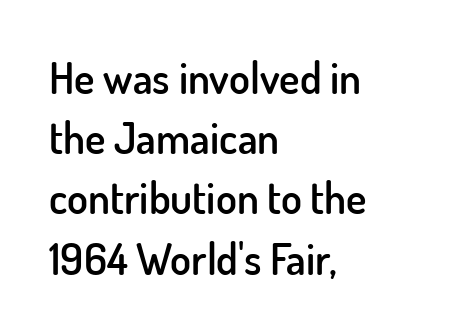
If you drew a ruler down the left edge, every line would touch it. This sample has the flowing, uneven cadence of proportional lettering. Examine the stroke ends and you'll find no serifs. You could call the tracking neutral — neither tight nor loose. As a designer I'd log this as weight 600, semibold.
